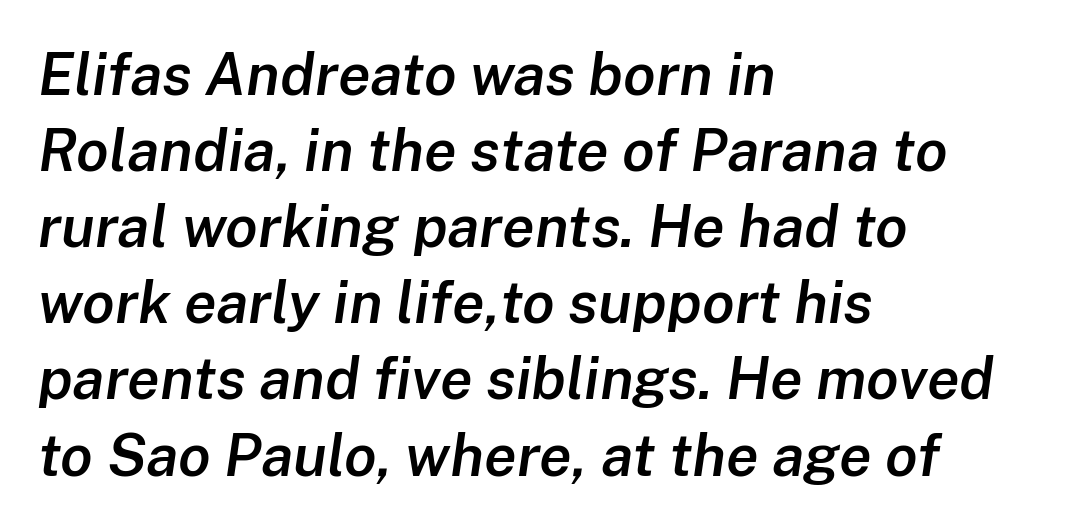
This sample uses an oblique cut, with every glyph tilted off the vertical. The words here are not underlined. In terms of letterspacing, this is plain default setting. The sample has been set in demibold, a notch under bold. Do the characters align in a grid? No, the font is proportional.
